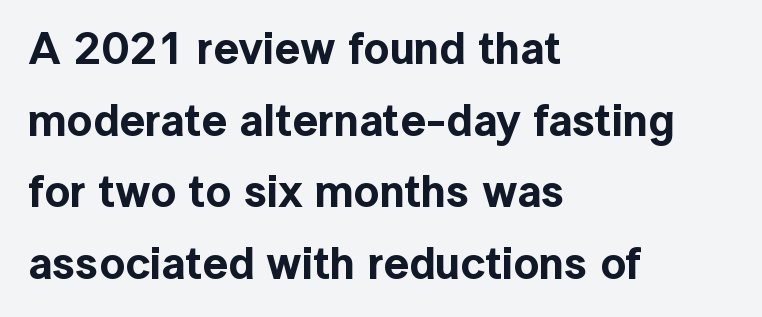
The type sits square on the baseline with zero lean. A bare baseline throughout the passage. Looks like regular typesetting: each glyph gets only the width it needs. These lines stack with their left ends in a neat column. Typographically, this falls in the sans-serif category.
